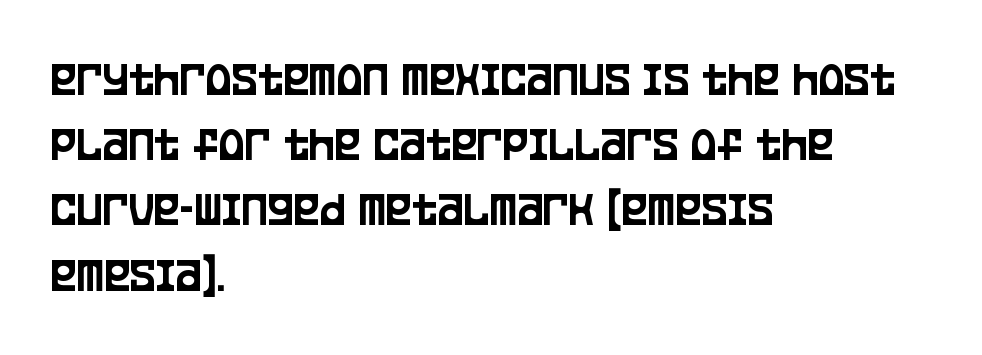
Q: Is the text italic (slanted)? A: No, it is upright.
Q: Is the typeface a serif or a sans-serif typeface? A: Sans-serif.
Q: Is the text underlined? A: No.
Q: How is the paragraph aligned? A: Left-aligned.
Q: Is the spacing between letters normal or unusually wide? A: Normal.
Q: Is the spacing between lines tight, normal or loose? A: Normal.
Q: Width (condensed, normal, or wide)? A: Condensed.
Q: Stroke contrast? A: Low.
Q: x-height? A: Large.
Q: Monospaced? A: No.
